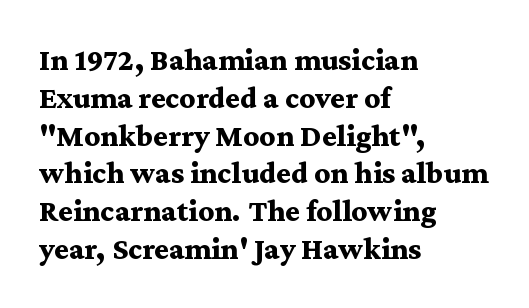
Q: Is the text bold? A: Yes.
Q: Is the text italic (slanted)? A: No, it is upright.
Q: Is the typeface a serif or a sans-serif typeface? A: Serif.
Q: Is the text underlined? A: No.
Q: How is the paragraph aligned? A: Left-aligned.
Q: Is the spacing between letters normal or unusually wide? A: Normal.
Q: Width (condensed, normal, or wide)? A: Wide.
Q: Stroke contrast? A: Medium.
Q: x-height? A: Medium.
Q: Monospaced? A: No.
